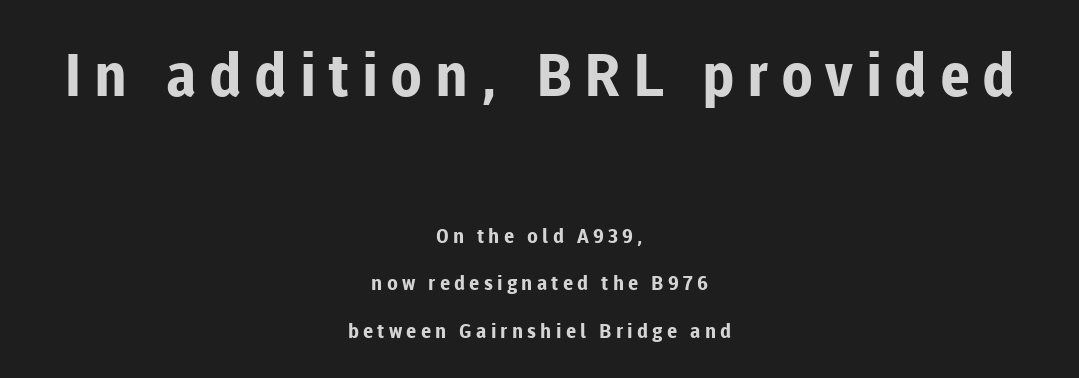
Q: Is the text bold? A: Yes.
Q: Is the text italic (slanted)? A: No, it is upright.
Q: Is the typeface a serif or a sans-serif typeface? A: Sans-serif.
Q: Is the text underlined? A: No.
Q: How is the paragraph aligned? A: Centered.
Q: Is the spacing between letters normal or unusually wide? A: Unusually wide.
Q: Is the spacing between lines tight, normal or loose? A: Loose.
Q: Which block of text is set in a larger size, the first (top) or the second (bottom)? A: The first (top) one.
Q: Width (condensed, normal, or wide)? A: Normal.
Q: Stroke contrast? A: Low.
Q: x-height? A: Medium.
Q: Monospaced? A: No.
